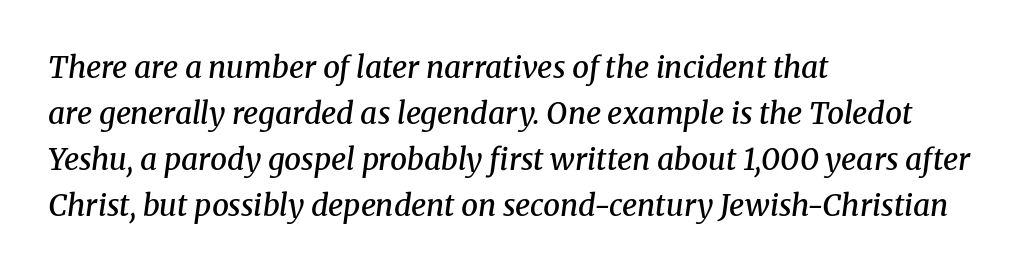
Q: Is the text bold? A: Semi-bold.
Q: Is the text italic (slanted)? A: Yes, it leans right by about 8 degrees.
Q: Is the typeface a serif or a sans-serif typeface? A: Serif.
Q: Is the text underlined? A: No.
Q: How is the paragraph aligned? A: Left-aligned.
Q: Is the spacing between letters normal or unusually wide? A: Normal.
Q: Is the spacing between lines tight, normal or loose? A: Normal.
Q: Width (condensed, normal, or wide)? A: Normal.
Q: Stroke contrast? A: Medium.
Q: x-height? A: Medium.
Q: Monospaced? A: No.
